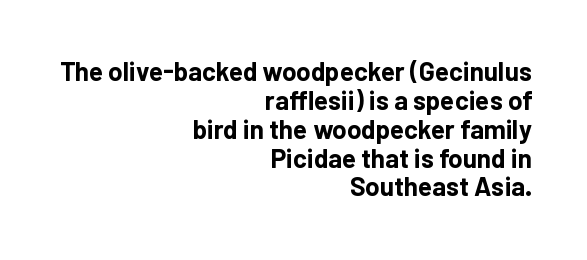
Q: Is the text bold? A: Yes.
Q: Is the text italic (slanted)? A: No, it is upright.
Q: Is the text underlined? A: No.
Q: How is the paragraph aligned? A: Right-aligned.
Q: Is the spacing between letters normal or unusually wide? A: Normal.
Q: Is the spacing between lines tight, normal or loose? A: Tight.
